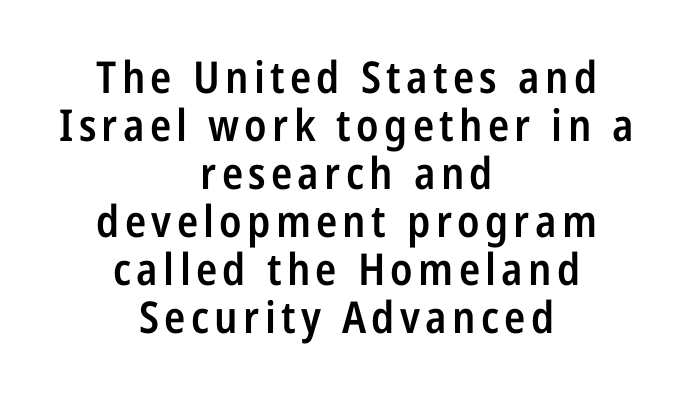
The image shows 44 px semibold, condensed sans-serif type, upright; set centered, tight line spacing (1.09x), not underlined; low stroke contrast and a medium x-height.
